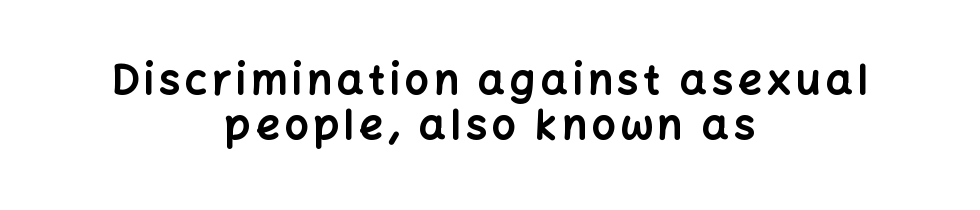
{"serif": "no", "italic": "no", "bold": "yes", "weight": "bold", "width": "normal", "stroke_contrast": "low", "x_height": "medium", "monospaced": "no", "underline": "no", "align": "center", "line_spacing": "tight", "line_spacing_ratio": 1.06, "glyph_px": 42}
